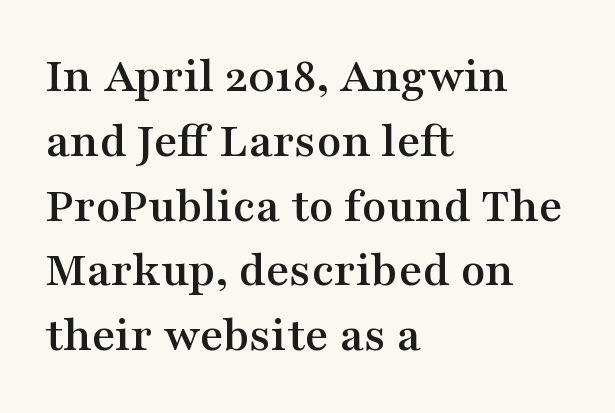
Q: Is the text italic (slanted)? A: No, it is upright.
Q: Is the typeface a serif or a sans-serif typeface? A: Serif.
Q: Is the text underlined? A: No.
Q: How is the paragraph aligned? A: Left-aligned.
Q: Is the spacing between letters normal or unusually wide? A: Normal.
Q: Is the spacing between lines tight, normal or loose? A: Normal.
Q: Width (condensed, normal, or wide)? A: Wide.
Q: Stroke contrast? A: Medium.
Q: x-height? A: Medium.
Q: Monospaced? A: No.
